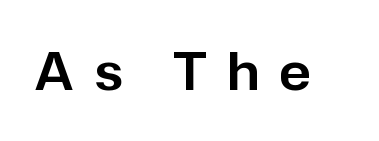
Observe the absence of serifs on each vertical stroke in this sample. Here the designer chose a conventional face with non-uniform glyph widths. Rendered with straight, roman letterforms. Honestly, the letter spacing is so wide it's the main thing you notice. A clean baseline with only descenders dipping below it.
